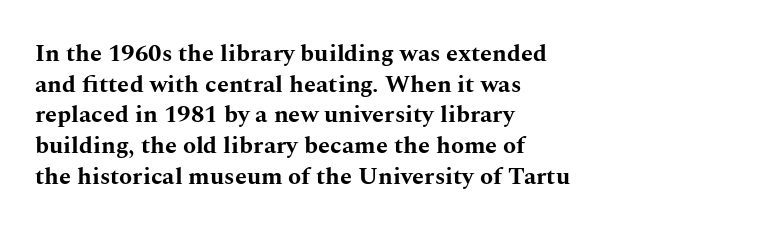
{"italic": "no", "bold": "yes", "underline": "no", "align": "left", "line_spacing": "normal", "line_spacing_ratio": 1.28, "letter_spacing": "normal", "letter_spacing_em": 0.0, "glyph_px": 24}
